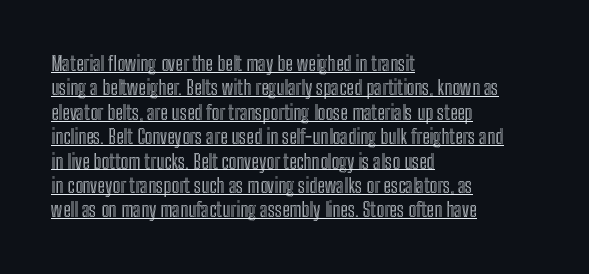
Q: Is the text italic (slanted)? A: No, it is upright.
Q: Is the text underlined? A: Yes.
Q: How is the paragraph aligned? A: Left-aligned.
Q: Is the spacing between letters normal or unusually wide? A: Normal.
